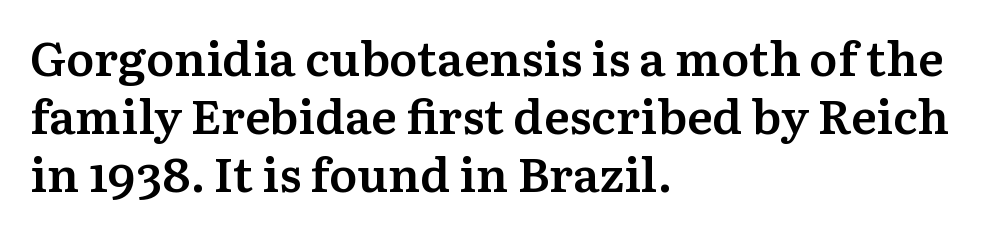
Q: Is the text bold? A: Semi-bold.
Q: Is the text italic (slanted)? A: No, it is upright.
Q: Is the typeface a serif or a sans-serif typeface? A: Serif.
Q: Is the text underlined? A: No.
Q: How is the paragraph aligned? A: Left-aligned.
Q: Is the spacing between letters normal or unusually wide? A: Normal.
Q: Width (condensed, normal, or wide)? A: Normal.
Q: Stroke contrast? A: Medium.
Q: x-height? A: Medium.
Q: Monospaced? A: No.
